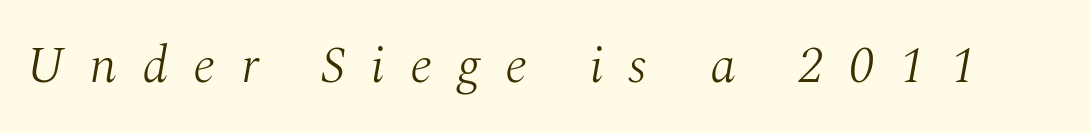
The image shows 52 px light serif type, italic (leaning right); set unusually wide letter spacing (+0.48 em), not underlined; medium stroke contrast and a medium x-height.
